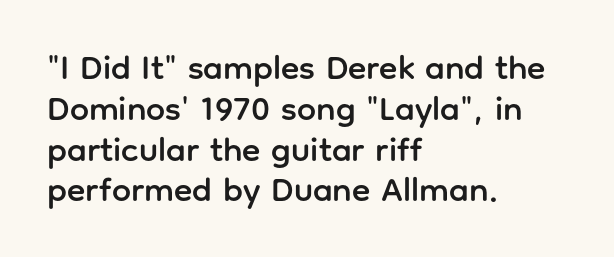
The image shows 34 px sans-serif type, upright; set left-aligned, line spacing 1.2x, normal letter spacing, not underlined; low stroke contrast and a medium x-height.
